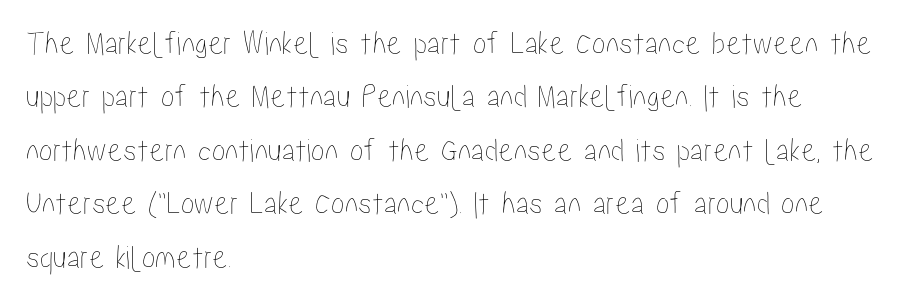
Nobody drew a line under any word here. A typesetter would call this proportional, since set widths differ per character. Every row of glyphs begins at an identical x-position on the left. Rows of type keep a routine distance in the vertical direction. This rendering leaves character spacing at its baseline value. Characters remain perfectly vertical along every line.
